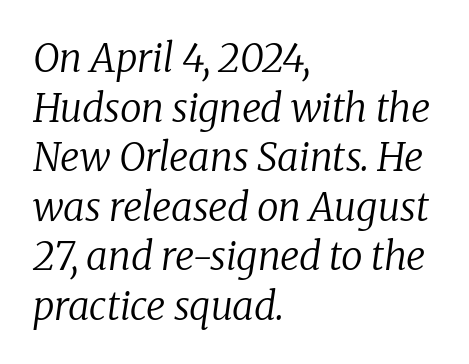
The image shows 39 px regular-weight serif type, italic (leaning right); set left-aligned, normal line spacing (1.27x), normal letter spacing, not underlined; low stroke contrast and a medium x-height.
